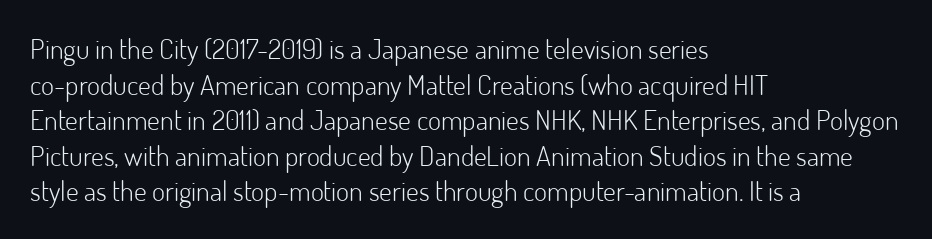
Q: Is the text bold? A: No.
Q: Is the text italic (slanted)? A: No, it is upright.
Q: Is the typeface a serif or a sans-serif typeface? A: Sans-serif.
Q: Is the text underlined? A: No.
Q: How is the paragraph aligned? A: Left-aligned.
Q: Is the spacing between letters normal or unusually wide? A: Normal.
Q: Is the spacing between lines tight, normal or loose? A: Normal.
Q: Width (condensed, normal, or wide)? A: Normal.
Q: Stroke contrast? A: Low.
Q: x-height? A: Small.
Q: Monospaced? A: No.
